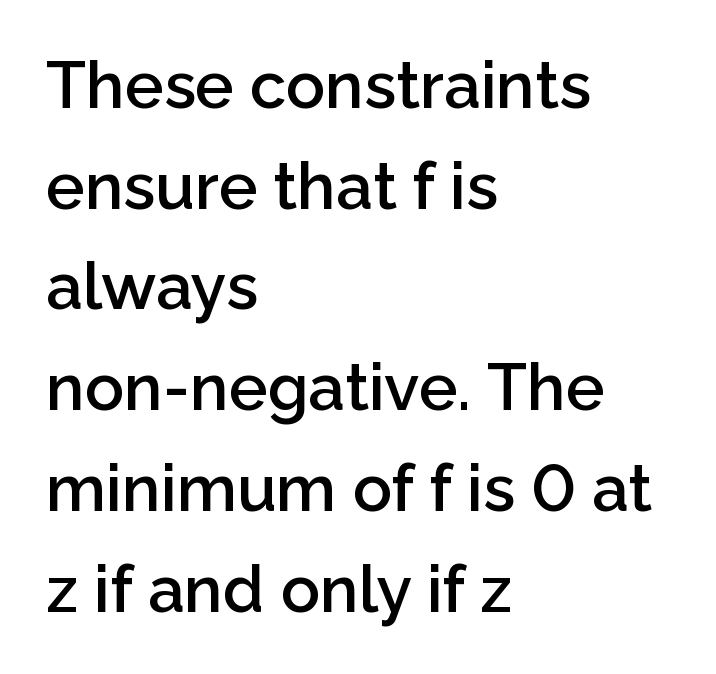
{"serif": "no", "italic": "no", "bold": "semi", "weight": "semibold", "width": "normal", "stroke_contrast": "low", "x_height": "medium", "monospaced": "no", "underline": "no", "align": "left", "line_spacing": "normal", "line_spacing_ratio": 1.55, "letter_spacing": "normal", "letter_spacing_em": 0.0, "glyph_px": 65}
